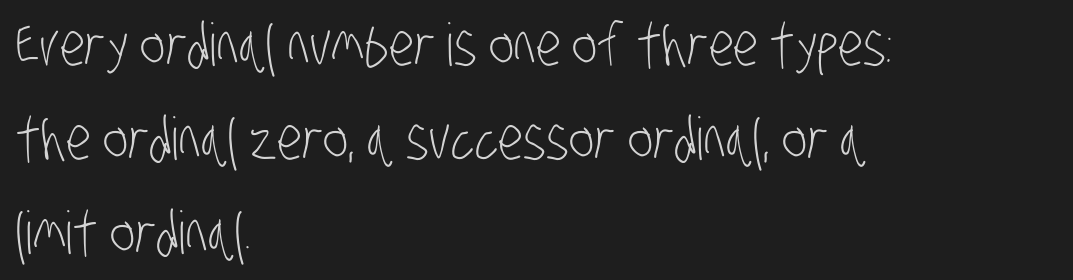
The image shows 59 px light, condensed sans-serif type; set left-aligned, normal line spacing (1.59x), normal letter spacing, not underlined; low stroke contrast and a large x-height.
